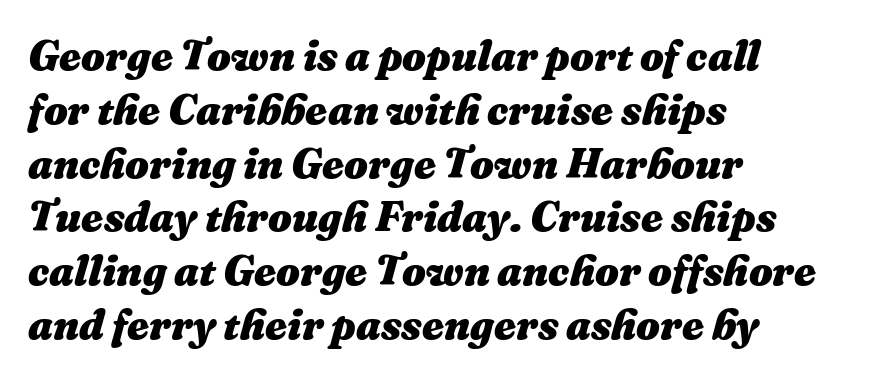
Leading matches the norm, producing a regular column. The passage shown is not underscored anywhere. These lines are set flush left with a ragged right edge. Summary of weight: heavy, a full bold. Nothing unusual about the tracking: characters are spaced as the font intends. The rendering uses natural spacing where letterforms have individual widths.
